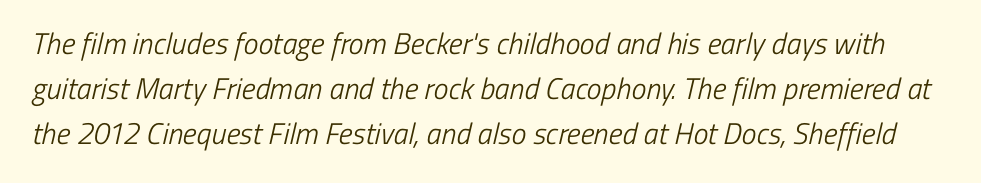
Looks like regular typesetting: each glyph gets only the width it needs. Characters follow at the spacing the type designer built in. Does the type have serifs? No, each stem ends abruptly. The strokes are not fattened; the text isn't bold.
